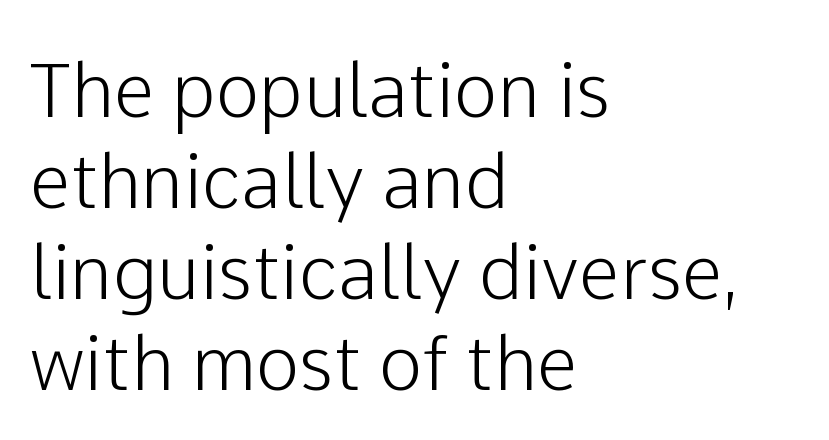
I'd call this a sans setting — the letters go barefoot. Quick note: not italic, upright. Any mark beneath the type? The region is blank. The letters sit at their default tracking, neither squeezed nor spread. Proportional: the letters do not fall into vertical columns. Notice how the passage keeps a crisp vertical edge on the left only.
